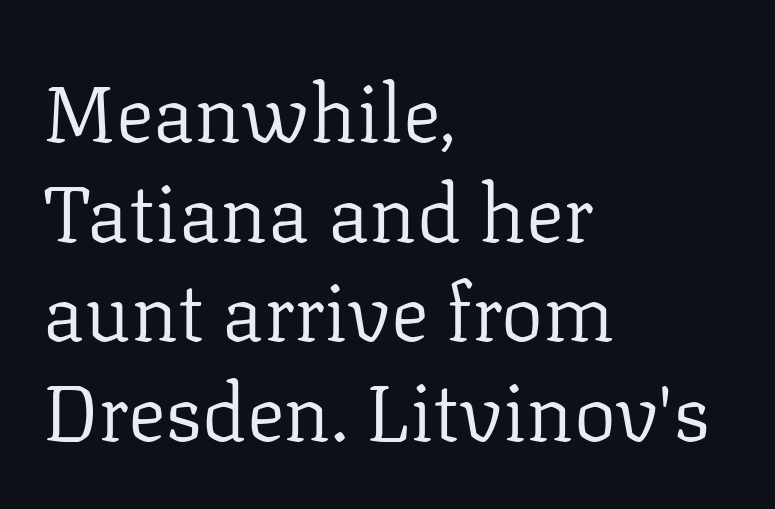
One-word summary of the alignment: left. Serif or sans? Serif — the stroke terminals have little feet. Caption: face not bold, strokes unweighted. Leading: standard. Quick note: not italic, upright. Here the designer chose a conventional face with non-uniform glyph widths.
